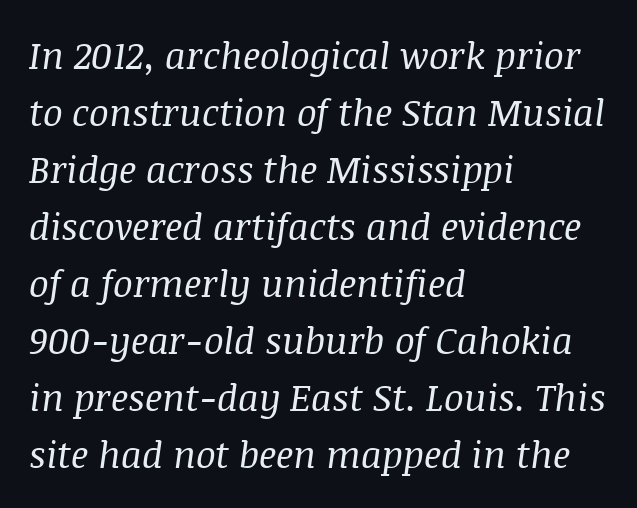
This is oblique type, the kind used for emphasis or titles. A bare baseline throughout the passage. Stroke mass is kept to a normal reading level or below. In terms of letterform style, serifs are clearly present. No extra tracking has been applied to these lines. The rag falls on the right side of this text block.
